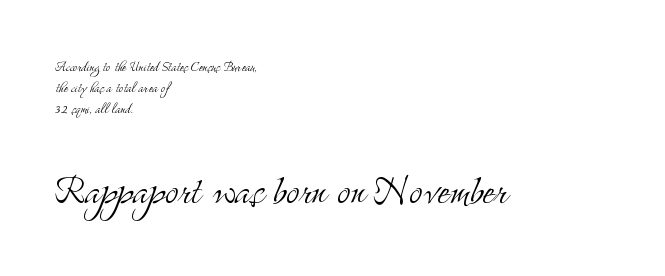
Anything drawn beneath the words? Only blank space. A typesetter would label this face a serif. The horizontal fit of the characters is conventional and even. Is the block centered? No — it sits flush against the left margin. Caption: face not bold, strokes unweighted.
